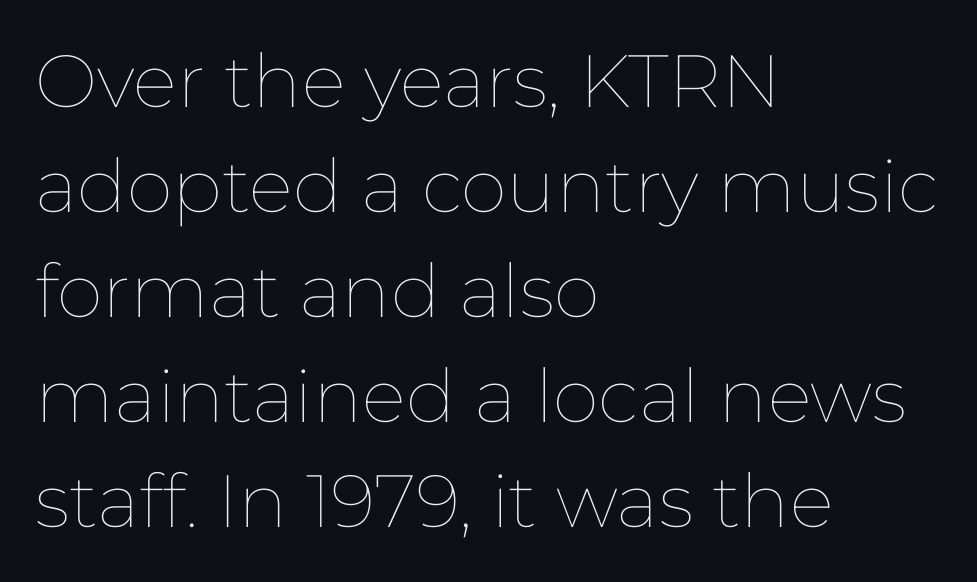
Q: Is the text bold? A: No.
Q: Is the text italic (slanted)? A: No, it is upright.
Q: Is the text underlined? A: No.
Q: How is the paragraph aligned? A: Left-aligned.
Q: Is the spacing between letters normal or unusually wide? A: Normal.
Q: Is the spacing between lines tight, normal or loose? A: Normal.
Q: Width (condensed, normal, or wide)? A: Normal.
Q: Stroke contrast? A: Low.
Q: x-height? A: Medium.
Q: Monospaced? A: No.
